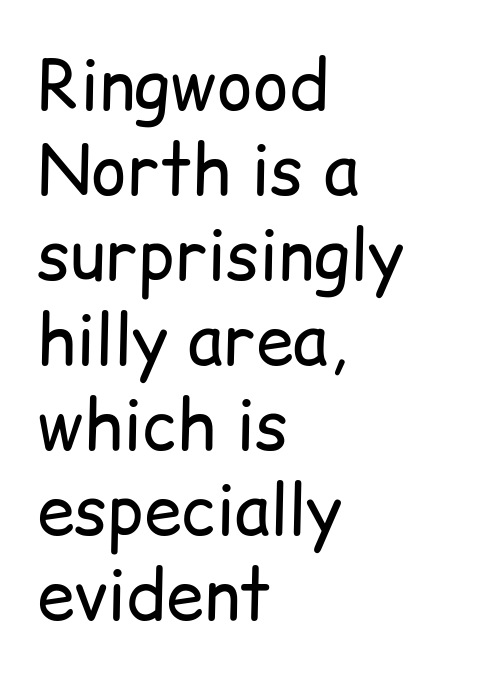
Q: Is the text bold? A: No.
Q: Is the text italic (slanted)? A: No, it is upright.
Q: Is the typeface a serif or a sans-serif typeface? A: Sans-serif.
Q: Is the text underlined? A: No.
Q: How is the paragraph aligned? A: Left-aligned.
Q: Is the spacing between letters normal or unusually wide? A: Normal.
Q: Is the spacing between lines tight, normal or loose? A: Normal.
Q: Width (condensed, normal, or wide)? A: Normal.
Q: Stroke contrast? A: Low.
Q: x-height? A: Medium.
Q: Monospaced? A: No.
